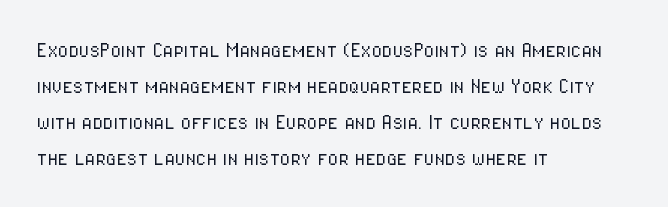
Q: Is the text bold? A: No.
Q: Is the text italic (slanted)? A: No, it is upright.
Q: Is the text underlined? A: No.
Q: How is the paragraph aligned? A: Left-aligned.
Q: Is the spacing between letters normal or unusually wide? A: Normal.
Q: Is the spacing between lines tight, normal or loose? A: Normal.
